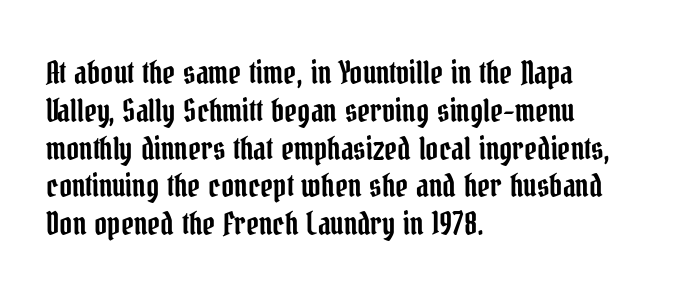
The image shows 31 px condensed serif type, upright; set left-aligned, line spacing 1.22x, normal letter spacing, not underlined; low stroke contrast and a medium x-height.
